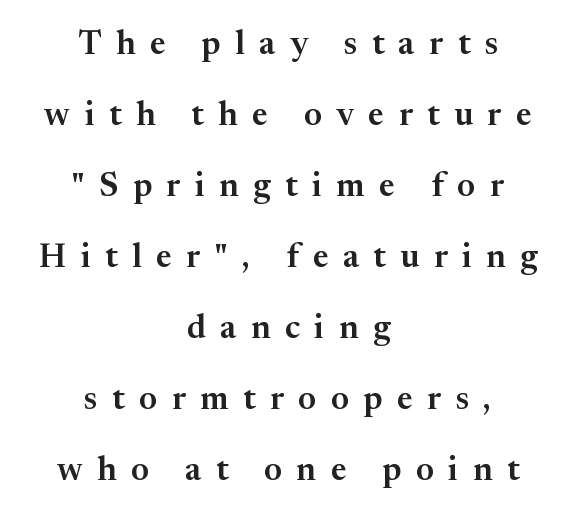
Is this a sans? No — the strokes have serifs. Words appear elongated and porous because spacing is wide. The paragraph has two soft edges and a firm central axis. When letters stand straight like this, we call the style roman or upright. Rule under the text: the space is simply empty.
